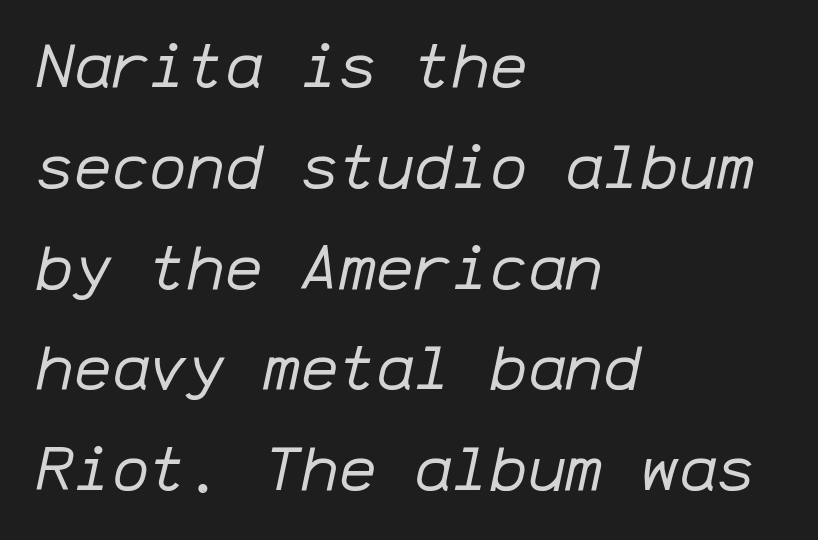
This sample uses plain, unmodified letter spacing. Leading: standard. Alignment: flush left. Vertical stems look standard width or narrower in stroke. This is oblique type, the kind used for emphasis or titles.
